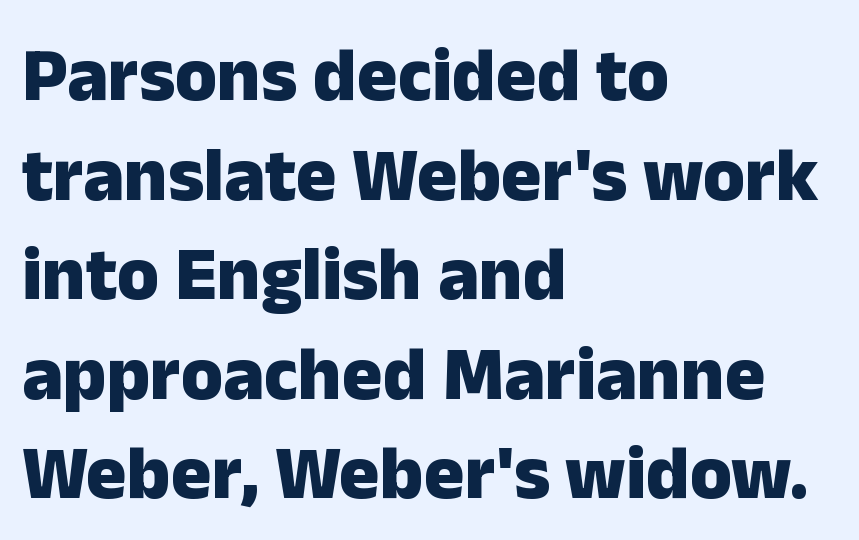
These lines are rendered in a variable-pitch font. Honestly, the row spacing looks completely unremarkable. The type family on display is of the sans-serif kind. The strokes are fattened all the way to bold. These lines stack with their left ends in a neat column. Inter-character spacing is left at the font's built-in metrics.
